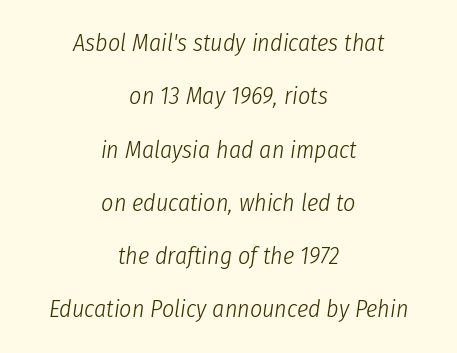
The image shows 24 px text type, italic (leaning right); set centered, loose line spacing (2.22x), normal letter spacing, not underlined.
